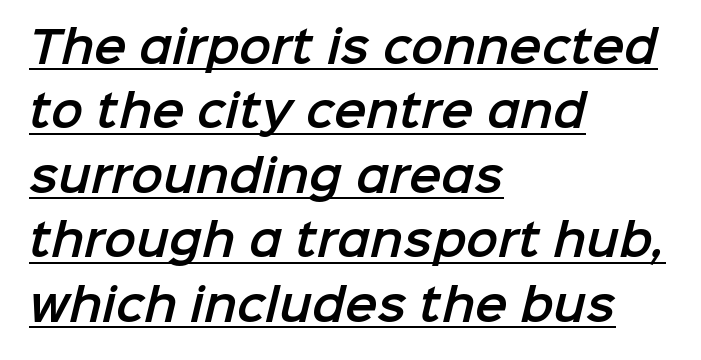
{"serif": "no", "width": "normal", "stroke_contrast": "low", "x_height": "medium", "monospaced": "no", "underline": "yes", "align": "left", "line_spacing": "normal", "line_spacing_ratio": 1.5, "letter_spacing": "normal", "letter_spacing_em": 0.0, "glyph_px": 43}
